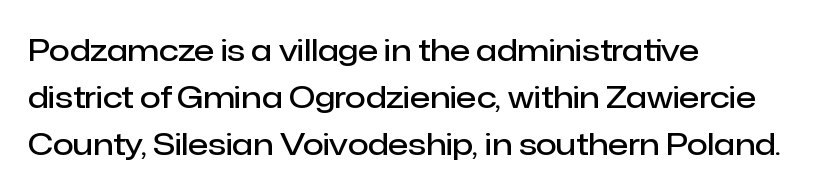
Q: Is the text bold? A: Semi-bold.
Q: Is the text italic (slanted)? A: No, it is upright.
Q: Is the typeface a serif or a sans-serif typeface? A: Sans-serif.
Q: Is the text underlined? A: No.
Q: How is the paragraph aligned? A: Left-aligned.
Q: Is the spacing between letters normal or unusually wide? A: Normal.
Q: Is the spacing between lines tight, normal or loose? A: Normal.
Q: Width (condensed, normal, or wide)? A: Normal.
Q: Stroke contrast? A: Low.
Q: x-height? A: Medium.
Q: Monospaced? A: No.
